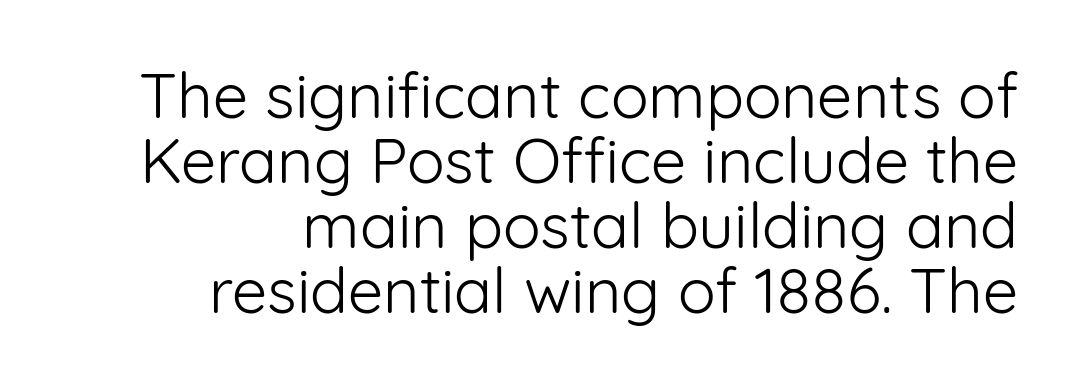
Interline gaps are noticeably narrow in this sample. Anything drawn beneath the words? Only blank space. This sample is right-justified, so line beginnings fall wherever the words allow. Designer's note — italics off, roman on.
